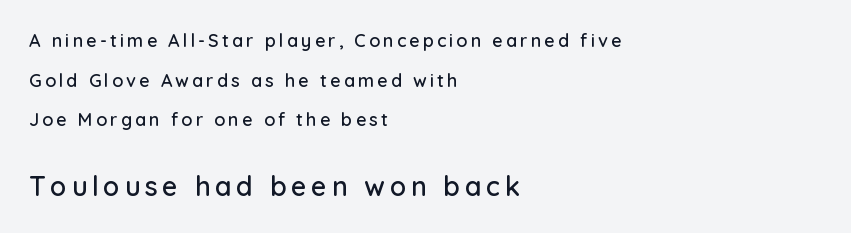
Small over large — that's the arrangement of the two blocks here. Line starts are locked; line ends wander. The specimen reads as upright at a glance. Plain, unruled lines of type.
